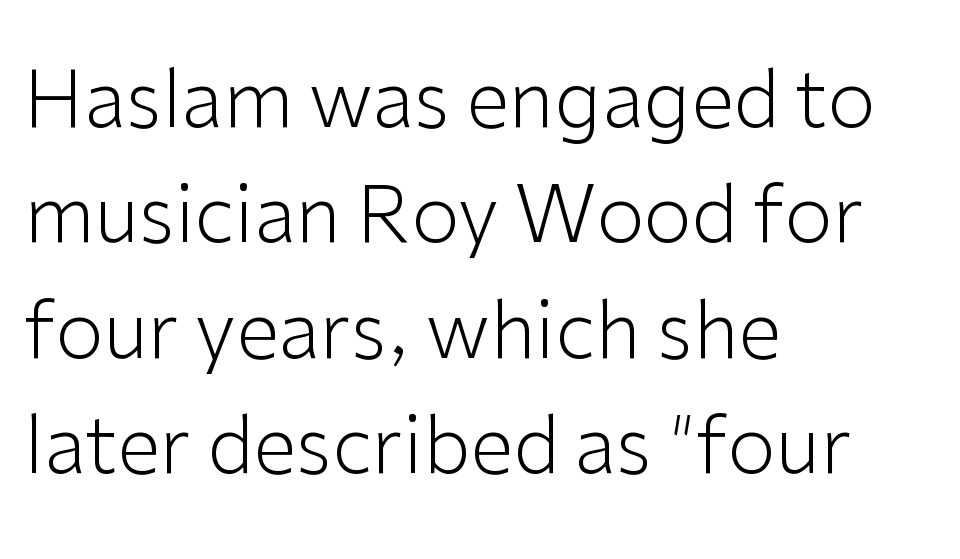
The passage shown has conventional tracking throughout. Is this a fixed-width face? No — the glyphs have proportional, varying widths. Leading: standard. These lines are composed in type without serifs. The weight would be labelled regular, book, light, or lighter still.
